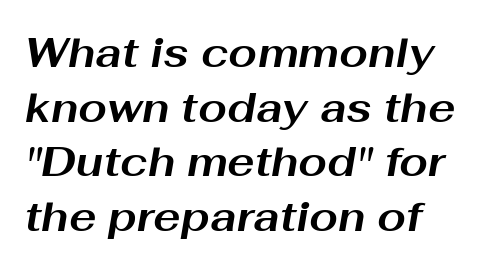
{"italic": "yes", "lean": "right", "slant_degrees": 10, "bold": "yes", "weight": "bold", "width": "wide", "stroke_contrast": "medium", "x_height": "medium", "monospaced": "no", "underline": "no", "align": "left", "line_spacing": "normal", "line_spacing_ratio": 1.33, "letter_spacing": "normal", "letter_spacing_em": 0.0, "glyph_px": 41}
